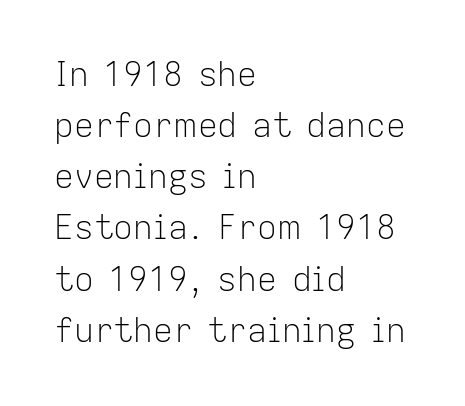
Q: Is the text bold? A: No.
Q: Is the text italic (slanted)? A: No, it is upright.
Q: Is the typeface a serif or a sans-serif typeface? A: Sans-serif.
Q: Is the text underlined? A: No.
Q: How is the paragraph aligned? A: Left-aligned.
Q: Is the spacing between letters normal or unusually wide? A: Normal.
Q: Is the spacing between lines tight, normal or loose? A: Normal.
Q: Width (condensed, normal, or wide)? A: Normal.
Q: Stroke contrast? A: Low.
Q: x-height? A: Medium.
Q: Monospaced? A: No.
